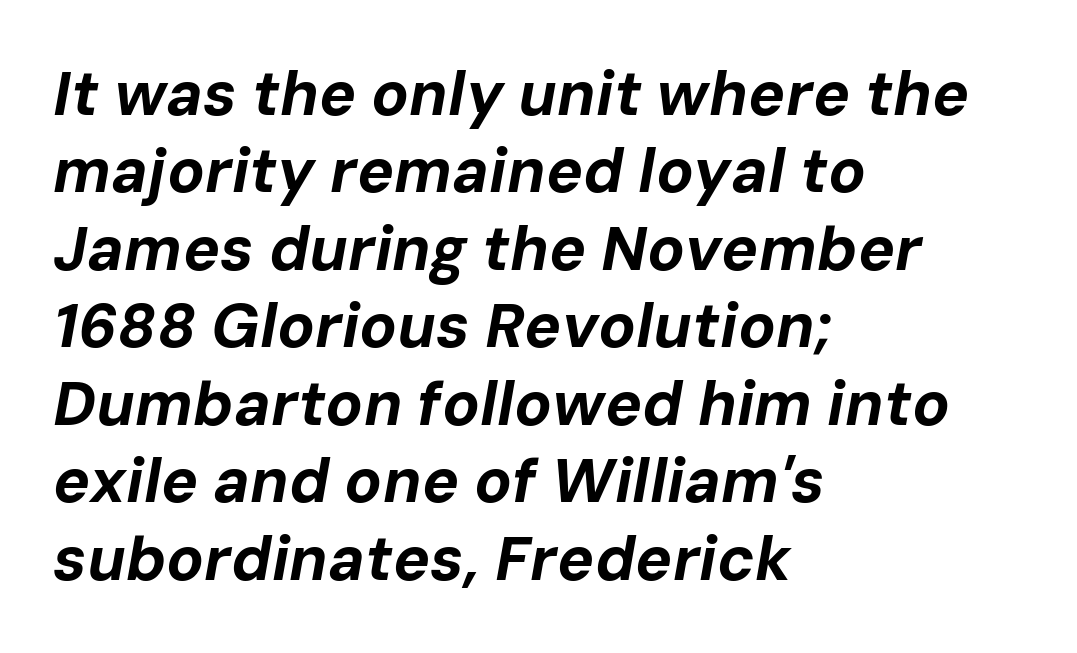
The image shows 62 px bold type, italic (leaning right); set left-aligned, normal line spacing (1.25x), normal letter spacing, not underlined; low stroke contrast and a medium x-height.
